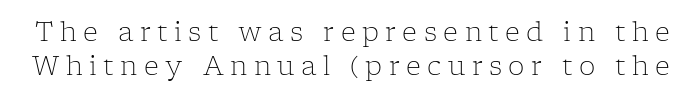
The image shows 26 px text type, upright; set normal line spacing (1.32x), unusually wide letter spacing (+0.25 em), not underlined.
